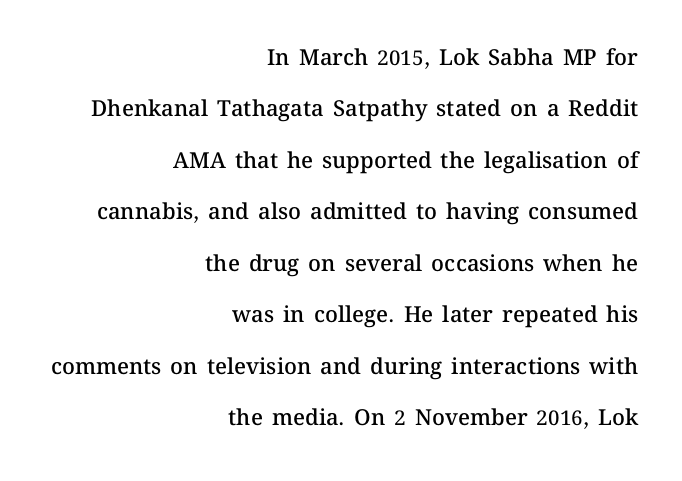
{"italic": "no", "bold": "semi", "underline": "no", "align": "right", "line_spacing": "loose", "line_spacing_ratio": 2.34, "letter_spacing": "normal", "letter_spacing_em": 0.0, "glyph_px": 22}
